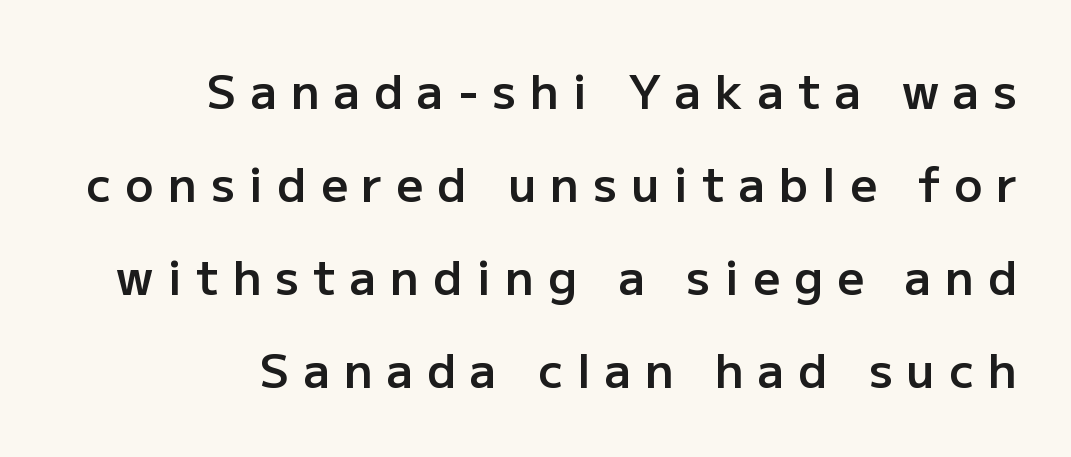
Q: Is the text bold? A: Semi-bold.
Q: Is the text italic (slanted)? A: No, it is upright.
Q: Is the typeface a serif or a sans-serif typeface? A: Sans-serif.
Q: Is the text underlined? A: No.
Q: How is the paragraph aligned? A: Right-aligned.
Q: Is the spacing between letters normal or unusually wide? A: Unusually wide.
Q: Is the spacing between lines tight, normal or loose? A: Loose.
Q: Width (condensed, normal, or wide)? A: Normal.
Q: Stroke contrast? A: Low.
Q: x-height? A: Medium.
Q: Monospaced? A: No.
